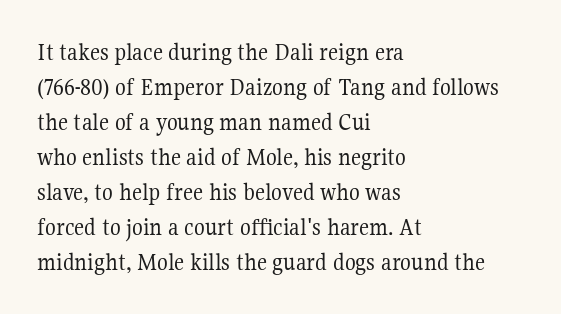
{"italic": "no", "bold": "no", "underline": "no", "align": "left", "line_spacing": "normal", "line_spacing_ratio": 1.4, "letter_spacing": "normal", "letter_spacing_em": 0.0, "glyph_px": 25}
